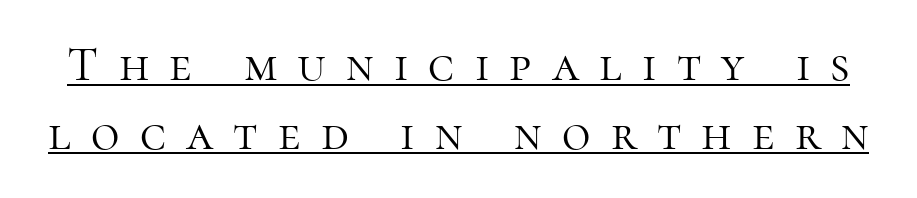
Q: Is the text bold? A: No.
Q: Is the text italic (slanted)? A: No, it is upright.
Q: Is the typeface a serif or a sans-serif typeface? A: Serif.
Q: Is the text underlined? A: Yes.
Q: Is the spacing between letters normal or unusually wide? A: Unusually wide.
Q: Is the spacing between lines tight, normal or loose? A: Normal.
Q: Width (condensed, normal, or wide)? A: Normal.
Q: Stroke contrast? A: High.
Q: x-height? A: Medium.
Q: Monospaced? A: No.
